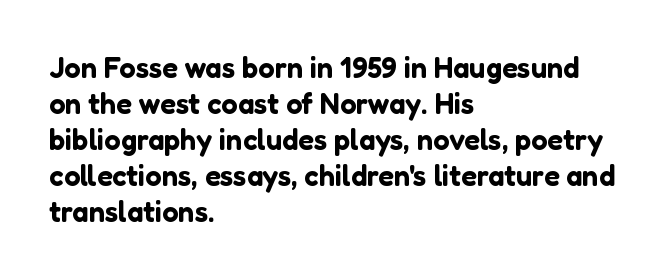
Lines of text with bare space underneath. A typesetter would call this zero additional tracking. Classification — sans serif. Compared with a centered layout, this one pins lines to the left instead. When letters stand straight like this, we call the style roman or upright.
